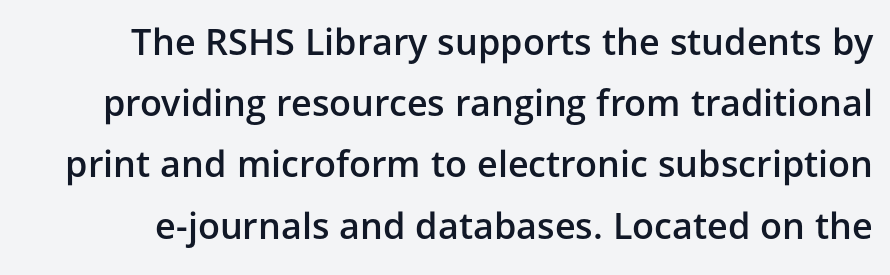
The image shows 36 px semibold sans-serif type, upright; set normal line spacing (1.7x), normal letter spacing, not underlined; low stroke contrast and a medium x-height.
